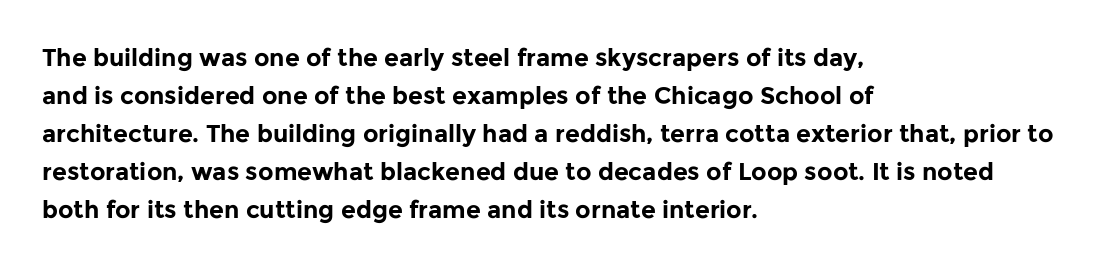
The image shows 24 px bold type, upright; set left-aligned, normal line spacing (1.58x), normal letter spacing, not underlined.
